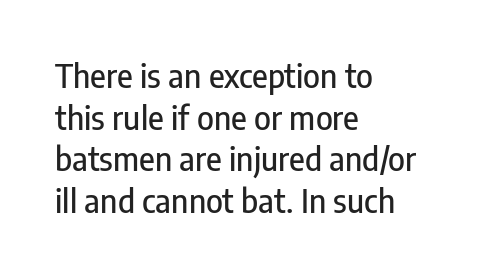
Check the space under the baseline: it is left empty. Nope, no serifs anywhere on these letters. Horizontal alignment here is leftward, the default for most running prose. Tracking value appears to be zero — textbook default spacing.
